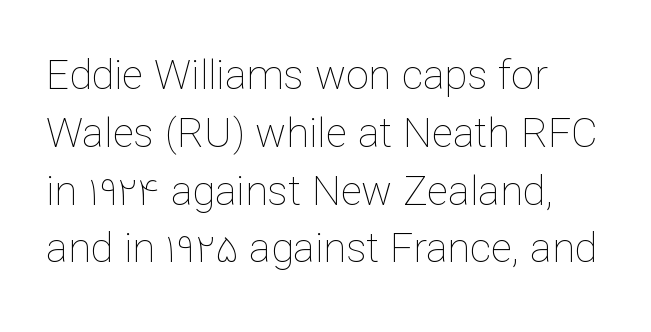
The image shows 41 px thin type, upright; set left-aligned, normal line spacing (1.41x), normal letter spacing, not underlined; low stroke contrast and a medium x-height.
